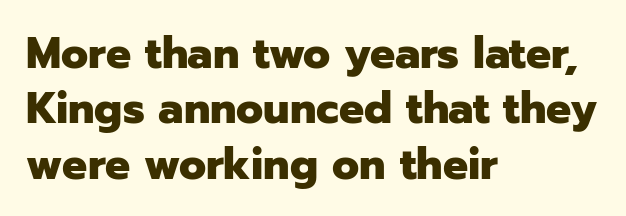
The image shows 44 px heavy sans-serif type, upright; set left-aligned, normal line spacing (1.26x), normal letter spacing, not underlined; low stroke contrast and a medium x-height.
